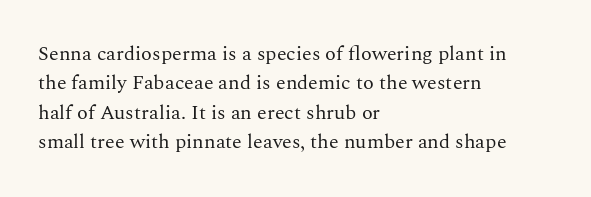
Look at the tracking — it's just the regular setting, nothing added. This sample keeps an unexceptional amount of space between lines. A typesetter would mark this as roman, not italic. Each row of text sits above clean, open space. Ink coverage per letter is moderate at most. This rendering uses left alignment, leaving the right contour irregular.
